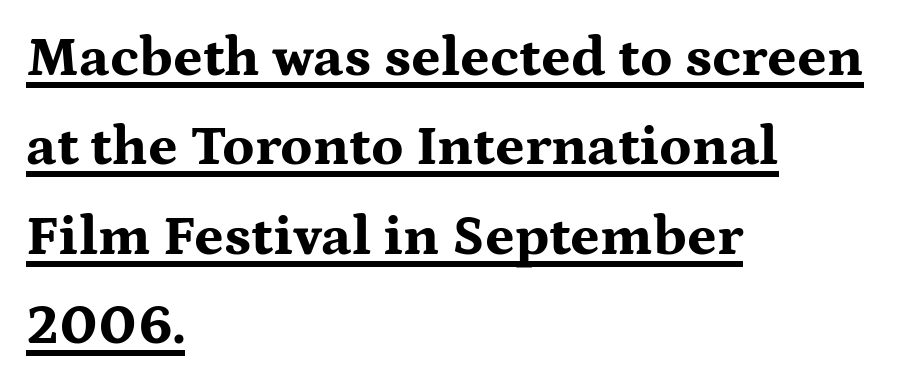
Q: Is the text bold? A: Yes.
Q: Is the text italic (slanted)? A: No, it is upright.
Q: Is the typeface a serif or a sans-serif typeface? A: Serif.
Q: Is the text underlined? A: Yes.
Q: How is the paragraph aligned? A: Left-aligned.
Q: Is the spacing between letters normal or unusually wide? A: Normal.
Q: Is the spacing between lines tight, normal or loose? A: Normal.
Q: Width (condensed, normal, or wide)? A: Wide.
Q: Stroke contrast? A: Medium.
Q: x-height? A: Medium.
Q: Monospaced? A: No.
